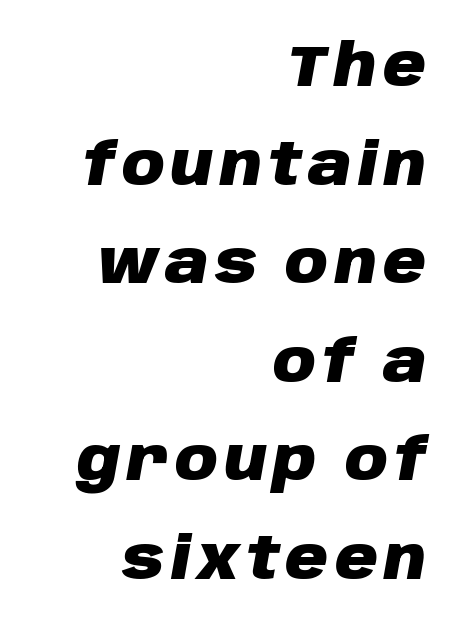
Q: Is the text bold? A: Yes.
Q: Is the text italic (slanted)? A: Yes, it leans right by about 10 degrees.
Q: Is the text underlined? A: No.
Q: How is the paragraph aligned? A: Right-aligned.
Q: Is the spacing between lines tight, normal or loose? A: Normal.
Q: Width (condensed, normal, or wide)? A: Normal.
Q: Stroke contrast? A: Low.
Q: x-height? A: Large.
Q: Monospaced? A: No.
